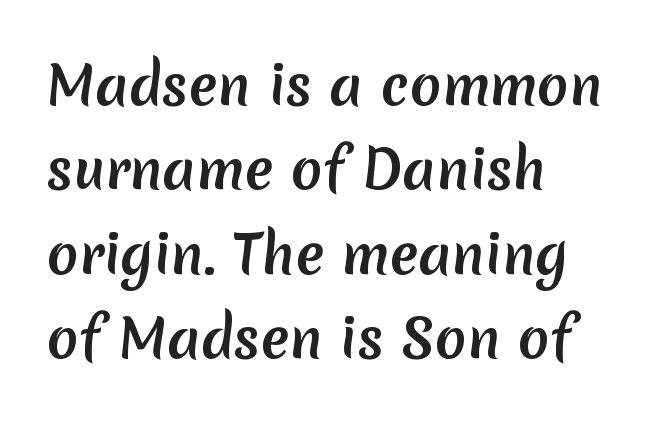
The image shows 53 px semibold sans-serif type; set left-aligned, normal line spacing (1.59x), normal letter spacing, not underlined; low stroke contrast and a medium x-height.
